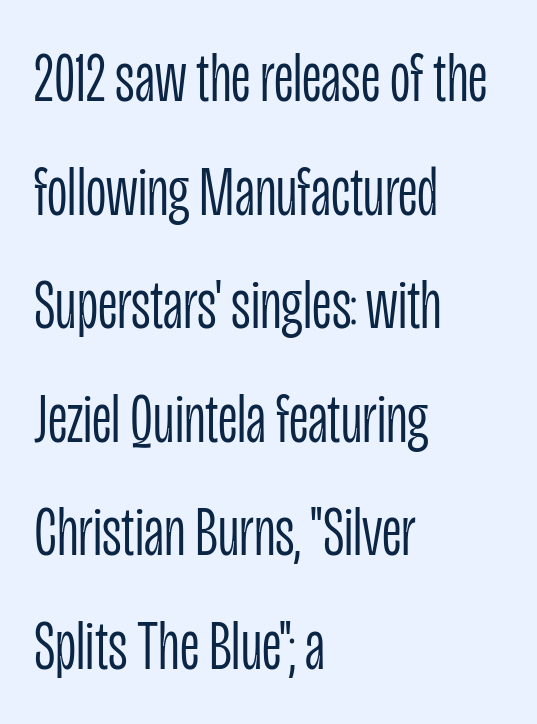
The image shows 71 px light, condensed sans-serif type, upright; set left-aligned, normal line spacing (1.6x), normal letter spacing, not underlined; low stroke contrast and a large x-height.
